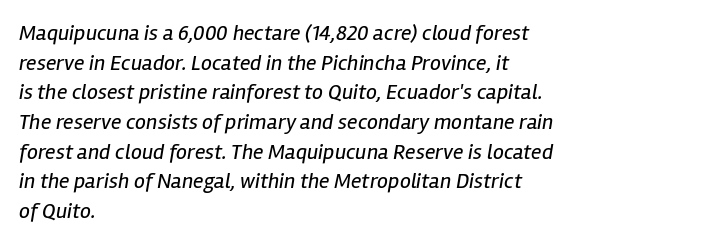
{"italic": "yes", "lean": "right", "slant_degrees": 12, "bold": "no", "underline": "no", "align": "left", "line_spacing": "normal", "line_spacing_ratio": 1.35, "letter_spacing": "normal", "letter_spacing_em": 0.0, "glyph_px": 22}
